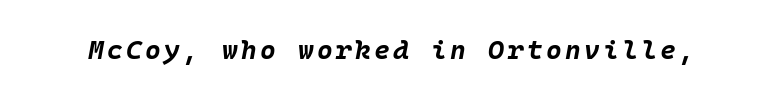
Q: Is the text bold? A: Yes.
Q: Is the text italic (slanted)? A: Yes, it leans right by about 10 degrees.
Q: Is the text underlined? A: No.
